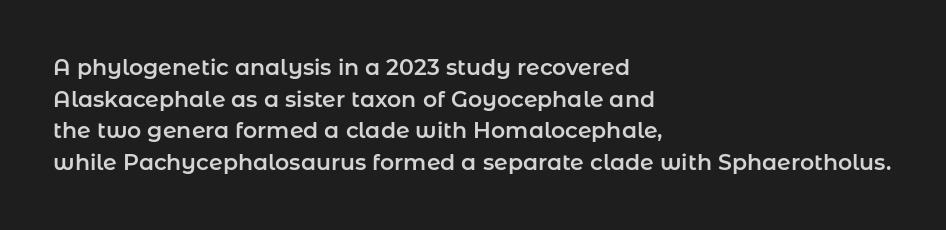
{"italic": "no", "underline": "no", "align": "left", "line_spacing": "normal", "line_spacing_ratio": 1.44, "letter_spacing": "normal", "letter_spacing_em": 0.0, "glyph_px": 22}
